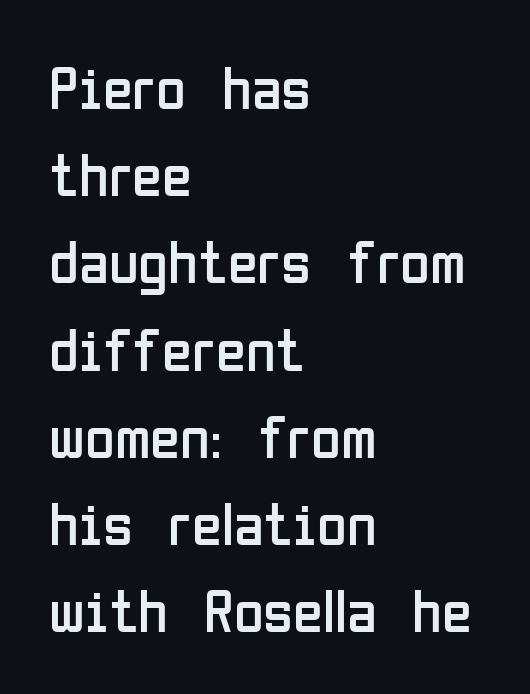
{"serif": "no", "italic": "no", "bold": "no", "weight": "regular", "width": "condensed", "stroke_contrast": "low", "x_height": "medium", "monospaced": "no", "underline": "no", "align": "left", "line_spacing": "normal", "line_spacing_ratio": 1.43, "letter_spacing": "normal", "letter_spacing_em": 0.0, "glyph_px": 61}
